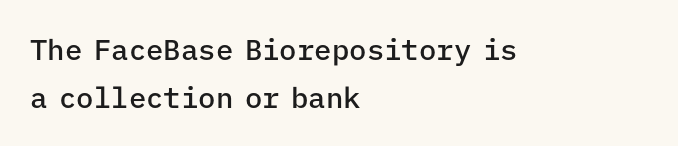
Check under the words: just untouched page. Line spacing here is normal. As a designer I'd log this as weight 600, semibold. The ragged edge is on the right, which tells us the setting is flush left. The letters march in equal steps, a hallmark of fixed-pitch type. Nope, not italic — everything's standing straight.
